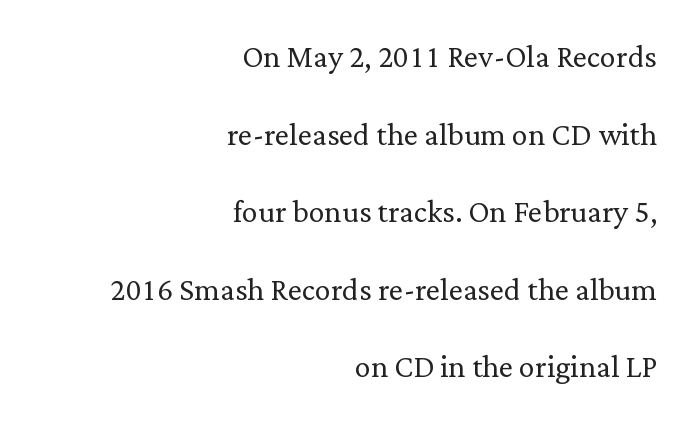
{"serif": "yes", "italic": "no", "bold": "no", "weight": "light", "width": "normal", "stroke_contrast": "low", "x_height": "medium", "monospaced": "no", "underline": "no", "align": "right", "line_spacing": "loose", "line_spacing_ratio": 1.94, "letter_spacing": "normal", "letter_spacing_em": 0.0, "glyph_px": 40}
